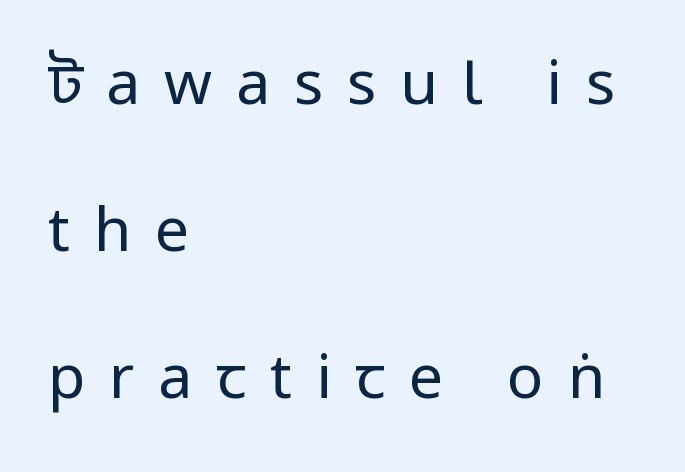
A student would call this left alignment; a typographer would say flush left, rag right. No chunkiness to these letters — they're not bold. Leading: increased. The face used here is rendered with a markedly widened letterfit. Any mark beneath the type? The region is blank. The typeface chosen for these lines omits serifs.
